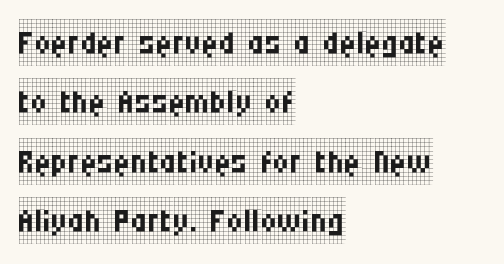
The image shows 46 px regular-weight, condensed serif type, upright; set left-aligned, normal line spacing (1.29x), normal letter spacing, not underlined; low stroke contrast and a large x-height.
